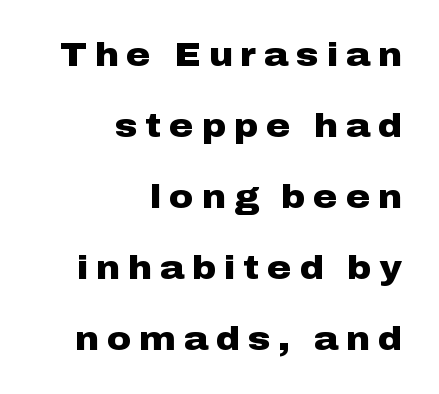
{"serif": "no", "italic": "no", "bold": "yes", "weight": "heavy", "width": "wide", "stroke_contrast": "low", "x_height": "medium", "monospaced": "no", "underline": "no", "align": "right", "line_spacing": "loose", "line_spacing_ratio": 2.15, "letter_spacing": "wide", "letter_spacing_em": 0.24, "glyph_px": 33}
